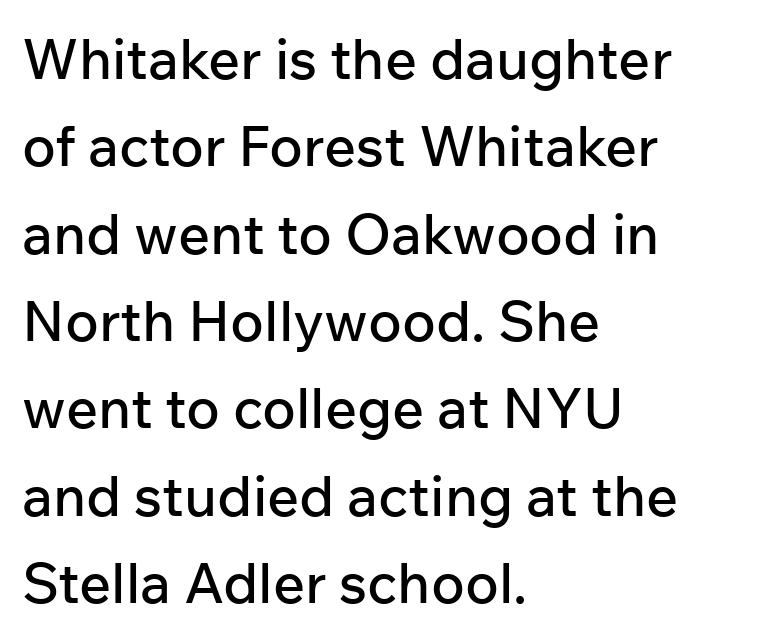
Italic: no, the glyphs are upright roman. Spacing verdict: proportional, widths tailored to each character. Each word holds together tightly as a unit, with standard inter-letter gaps. Anything drawn beneath the words? Only blank space.
